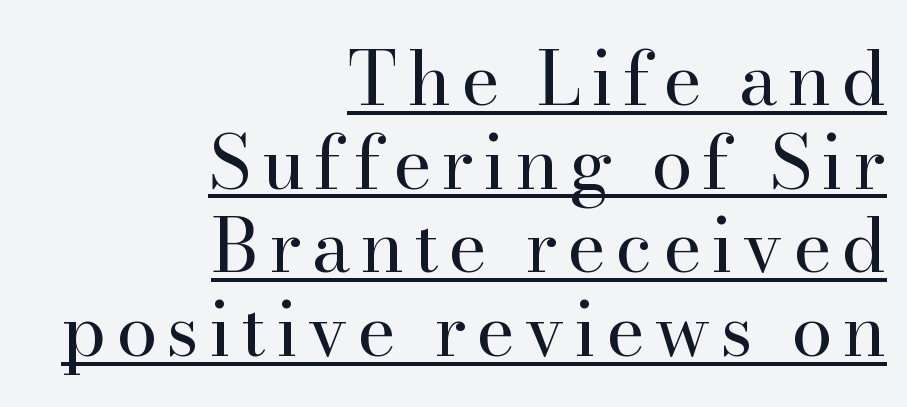
{"serif": "yes", "italic": "no", "bold": "no", "weight": "regular", "width": "normal", "stroke_contrast": "high", "x_height": "small", "monospaced": "no", "underline": "yes", "align": "right", "line_spacing": "tight", "line_spacing_ratio": 1.13, "glyph_px": 74}
